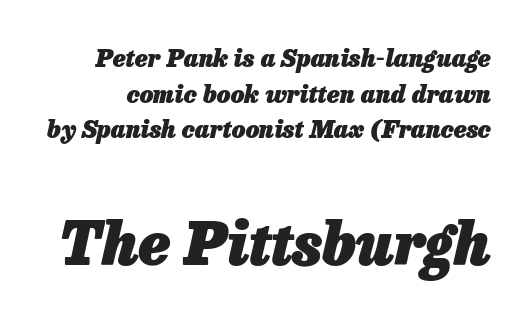
The image shows 59 px heavy type, italic (leaning right); set normal line spacing (1.48x), normal letter spacing, not underlined; the second (bottom) block is 2.46x larger; low stroke contrast and a medium x-height.
